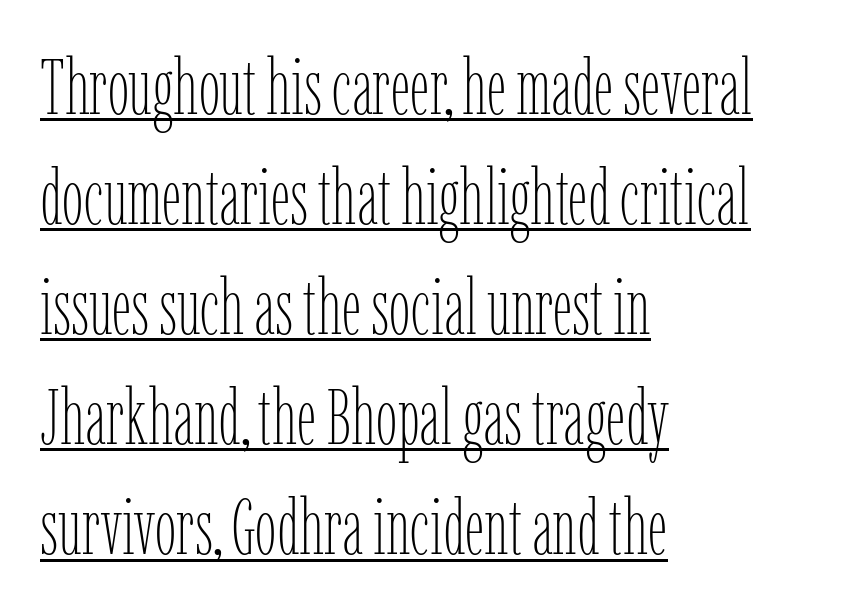
The image shows 77 px thin, condensed type, upright; set left-aligned, normal line spacing (1.43x), normal letter spacing, underlined; low stroke contrast and a medium x-height.
